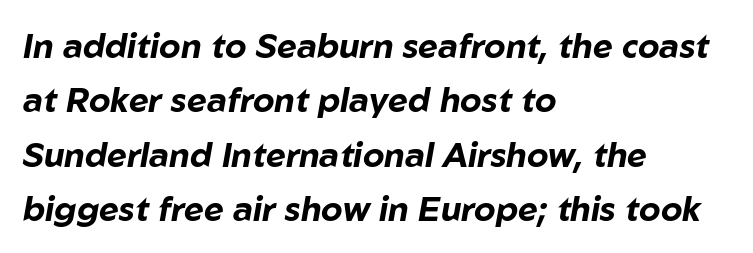
{"italic": "yes", "lean": "right", "slant_degrees": 10, "bold": "yes", "weight": "bold", "width": "normal", "stroke_contrast": "low", "x_height": "medium", "monospaced": "no", "underline": "no", "align": "left", "line_spacing": "normal", "line_spacing_ratio": 1.6, "letter_spacing": "normal", "letter_spacing_em": 0.0, "glyph_px": 34}
